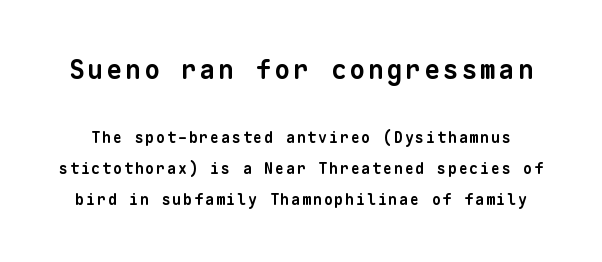
Q: Is the text bold? A: Yes.
Q: Is the text underlined? A: No.
Q: Is the spacing between lines tight, normal or loose? A: Loose.
Q: Which block of text is set in a larger size, the first (top) or the second (bottom)? A: The first (top) one.
